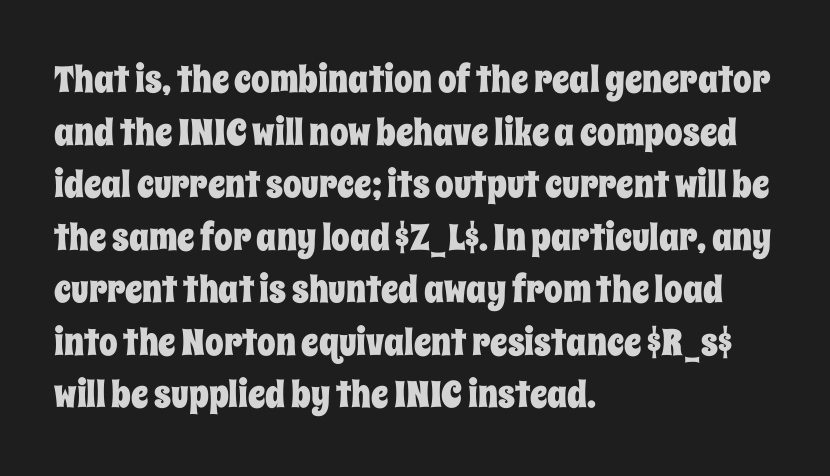
The image shows 37 px condensed type, upright; set left-aligned, normal line spacing (1.42x), normal letter spacing, not underlined; low stroke contrast and a large x-height.
